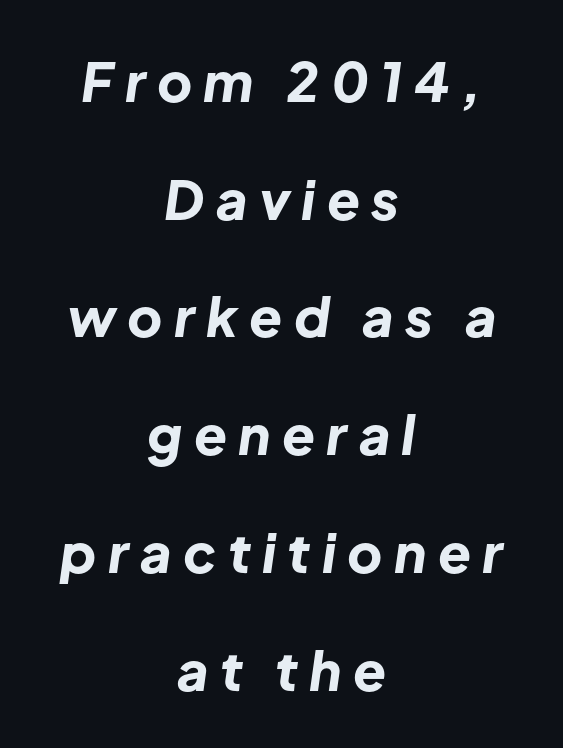
Students, observe: this is what heavily led, spacious text looks like. Tall strokes in this sample are angled rather than plumb. Alignment: centered. Descenders hang freely into open space.
